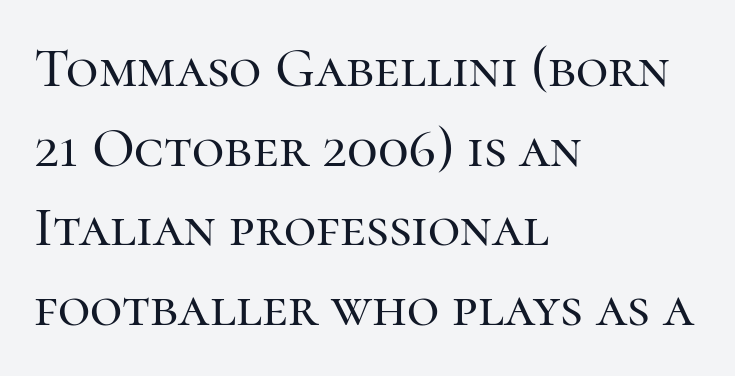
The image shows 56 px serif type, upright; set left-aligned, normal line spacing (1.42x), normal letter spacing, not underlined; high stroke contrast and a medium x-height.
